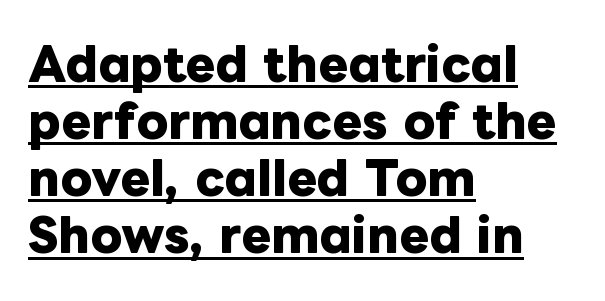
{"italic": "no", "bold": "yes", "weight": "heavy", "width": "normal", "stroke_contrast": "low", "x_height": "medium", "monospaced": "no", "underline": "yes", "align": "left", "line_spacing": "normal", "line_spacing_ratio": 1.27, "letter_spacing": "normal", "letter_spacing_em": 0.0, "glyph_px": 45}
